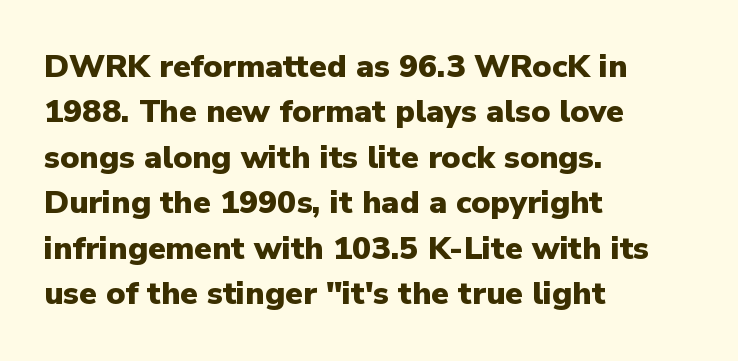
Q: Is the text bold? A: Yes.
Q: Is the text italic (slanted)? A: No, it is upright.
Q: Is the typeface a serif or a sans-serif typeface? A: Sans-serif.
Q: Is the text underlined? A: No.
Q: How is the paragraph aligned? A: Left-aligned.
Q: Is the spacing between letters normal or unusually wide? A: Normal.
Q: Is the spacing between lines tight, normal or loose? A: Normal.
Q: Width (condensed, normal, or wide)? A: Normal.
Q: Stroke contrast? A: Low.
Q: x-height? A: Medium.
Q: Monospaced? A: No.
